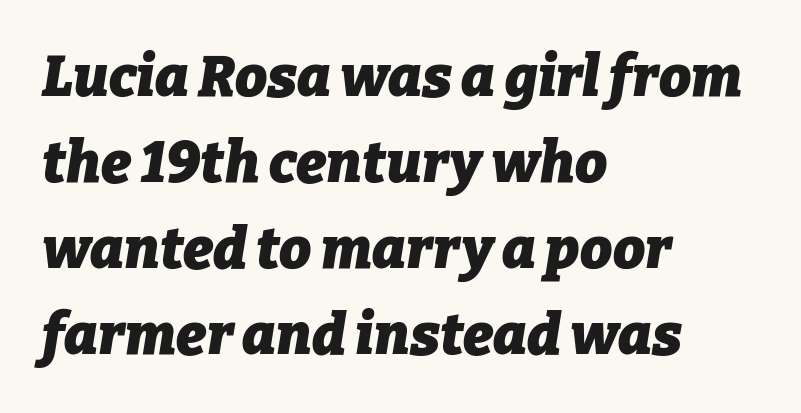
The image shows 57 px heavy type, italic (leaning right); set left-aligned, normal line spacing (1.51x), normal letter spacing, not underlined; low stroke contrast and a medium x-height.
